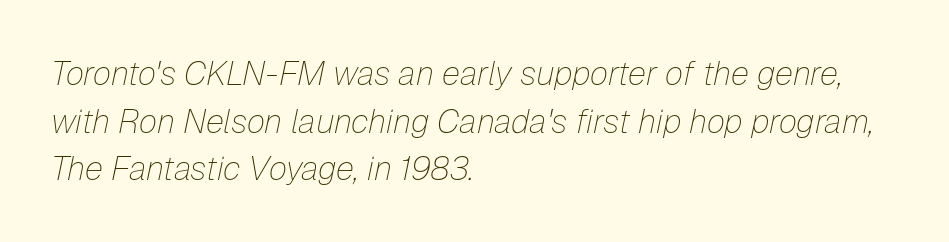
Character widths vary here, with narrow letters taking less room than wide ones. No extra tracking has been applied to these lines. Visually the block forms a straight wall on the left and a jagged coastline on the right. The passage shown is not underscored anywhere. Heft: none added — not bold.
